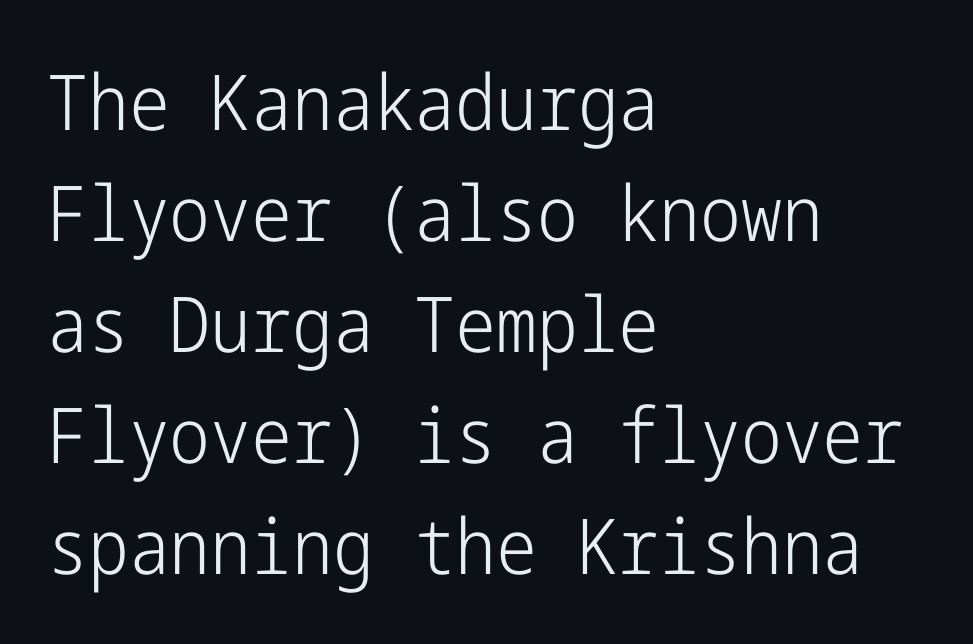
The image shows 77 px light, condensed sans-serif type, upright; set left-aligned, normal line spacing (1.44x), normal letter spacing, not underlined; low stroke contrast and a medium x-height.
